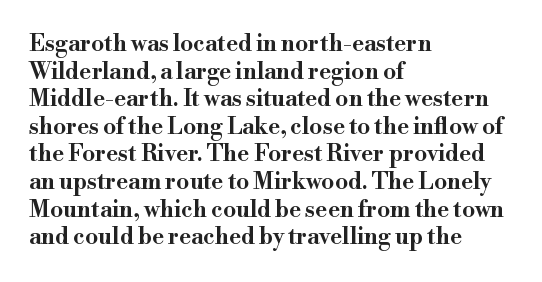
{"italic": "no", "underline": "no", "align": "left", "line_spacing_ratio": 1.2, "letter_spacing": "normal", "letter_spacing_em": 0.0, "glyph_px": 23}
